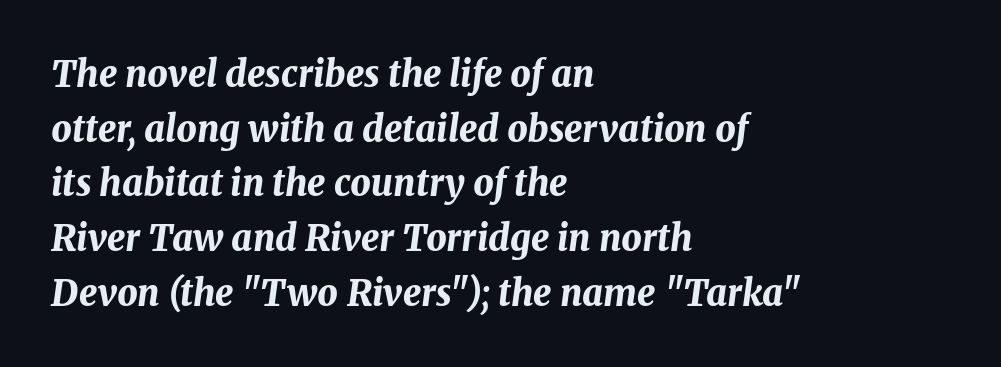
The letters advance in unequal steps, a hallmark of proportional type. Slant detected: the letters are inclined. Chunky letters — that's bold for sure. Type without underlining. Is the block centered? No — it sits flush against the left margin.
